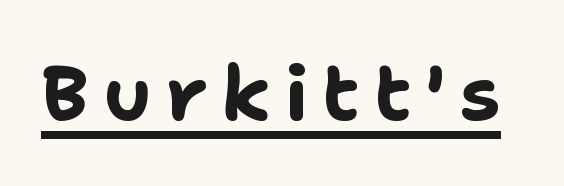
Do the characters align in a grid? No, the font is proportional. The rendering uses the underline text-decoration. Look at the stroke-to-counter ratio: heavy, a bold. You can tell from the bare stems that sans-serif type was used.
